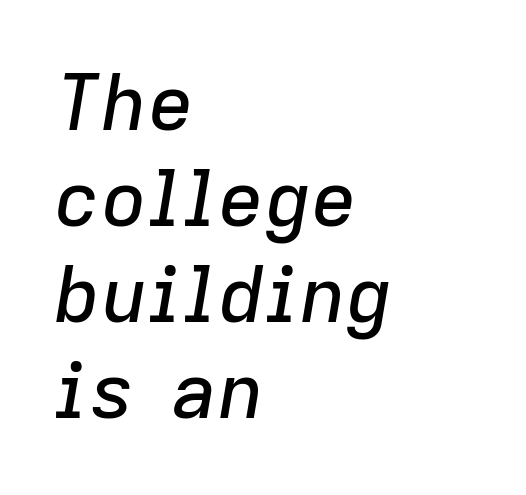
The image shows 78 px text type, italic (leaning right); set left-aligned, line spacing 1.23x, normal letter spacing, not underlined; low stroke contrast and a medium x-height.
